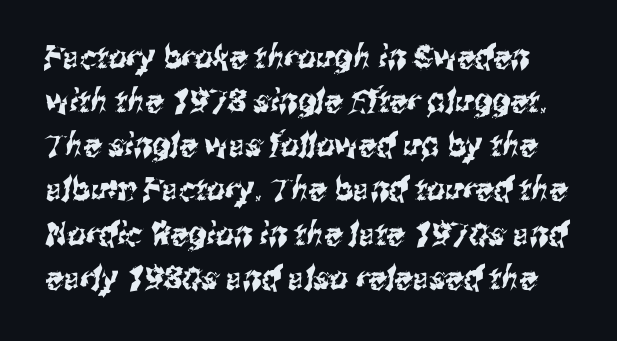
{"serif": "no", "width": "condensed", "stroke_contrast": "medium", "x_height": "medium", "monospaced": "no", "underline": "no", "line_spacing": "normal", "line_spacing_ratio": 1.38, "letter_spacing": "normal", "letter_spacing_em": 0.0, "glyph_px": 32}
